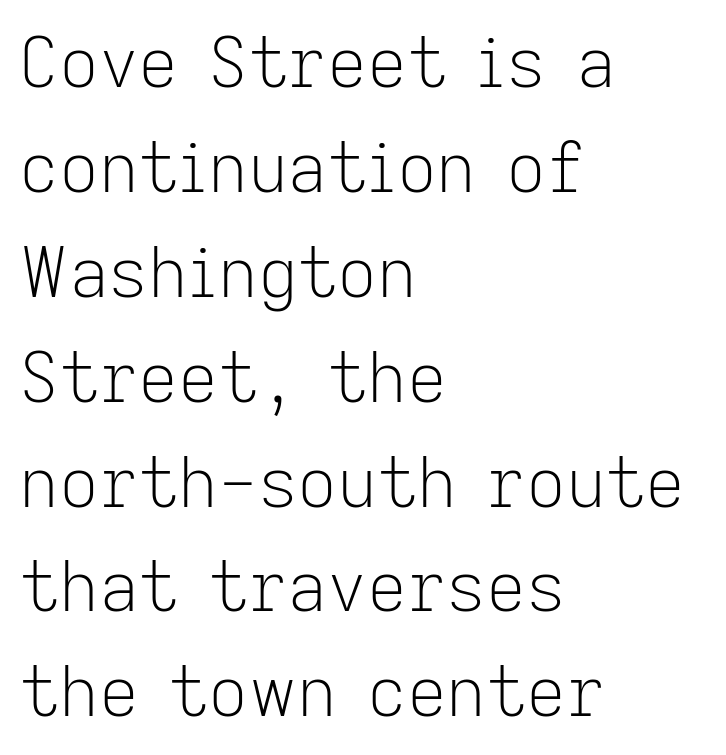
Q: Is the text bold? A: No.
Q: Is the text italic (slanted)? A: No, it is upright.
Q: Is the typeface a serif or a sans-serif typeface? A: Sans-serif.
Q: Is the text underlined? A: No.
Q: How is the paragraph aligned? A: Left-aligned.
Q: Is the spacing between letters normal or unusually wide? A: Normal.
Q: Is the spacing between lines tight, normal or loose? A: Normal.
Q: Width (condensed, normal, or wide)? A: Normal.
Q: Stroke contrast? A: Low.
Q: x-height? A: Medium.
Q: Monospaced? A: No.
